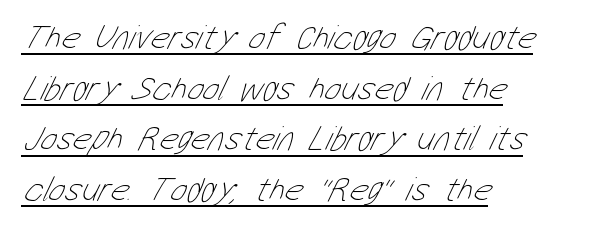
Weight: not bold — regular or lighter. Character widths vary here, with narrow letters taking less room than wide ones. Short note: letters normally spaced. Notice how a bar underscores the lettering throughout. The rendering anchors every line to the left-hand side.
